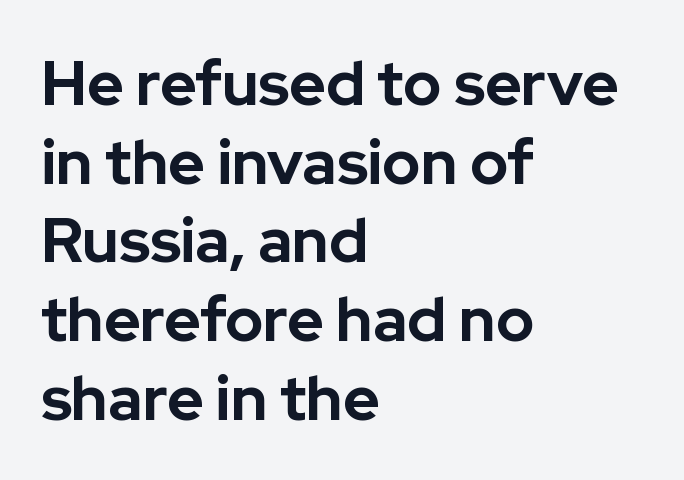
The image shows 62 px bold sans-serif type, upright; set left-aligned, normal line spacing (1.27x), normal letter spacing, not underlined; low stroke contrast and a medium x-height.
